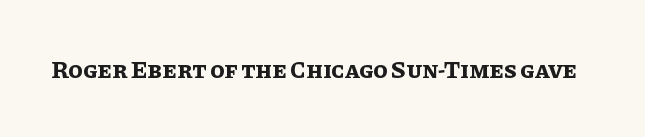
{"italic": "no", "bold": "yes", "underline": "no", "letter_spacing": "normal", "letter_spacing_em": 0.0, "glyph_px": 24}
